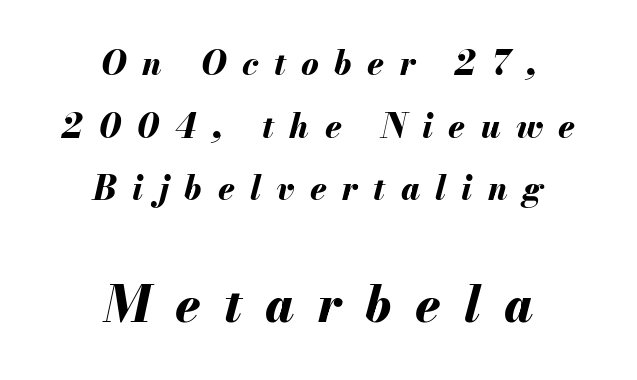
Q: Is the text bold? A: Yes.
Q: Is the text italic (slanted)? A: Yes, it leans right by about 13 degrees.
Q: Is the text underlined? A: No.
Q: How is the paragraph aligned? A: Centered.
Q: Is the spacing between letters normal or unusually wide? A: Unusually wide.
Q: Is the spacing between lines tight, normal or loose? A: Loose.
Q: Which block of text is set in a larger size, the first (top) or the second (bottom)? A: The second (bottom) one.
Q: Width (condensed, normal, or wide)? A: Normal.
Q: Stroke contrast? A: Medium.
Q: x-height? A: Small.
Q: Monospaced? A: No.
